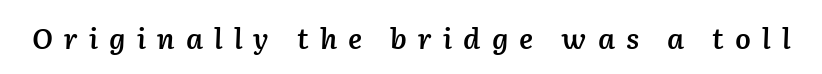
Designer's note — italics engaged. Honestly, the letter spacing is so wide it's the main thing you notice. Check the space under the baseline: it is left empty. You could not count columns in this text — the font is proportionally spaced. These lines carry some extra weight — a demibold, not a full bold.
